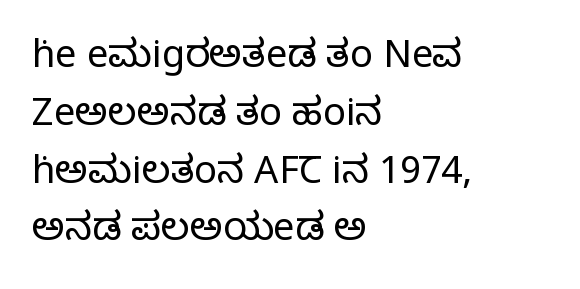
The image shows 38 px regular-weight serif type, upright; set left-aligned, normal line spacing (1.52x), normal letter spacing, not underlined; low stroke contrast and a large x-height.
